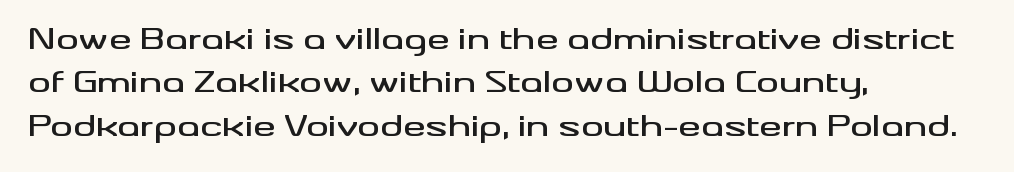
The area under the type is left untouched. The rendering uses natural spacing where letterforms have individual widths. Are there feet on the stems? There aren't — it's a sans. Students, note that the glyphs here touch the page at normal intervals. A normal amount of white space separates one row of letters from the next.
